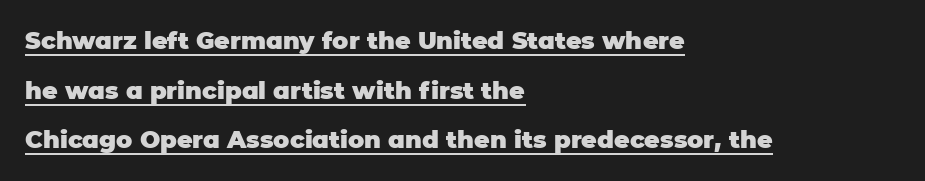
The image shows 24 px bold type, upright; set left-aligned, loose line spacing (2.07x), normal letter spacing, underlined.
